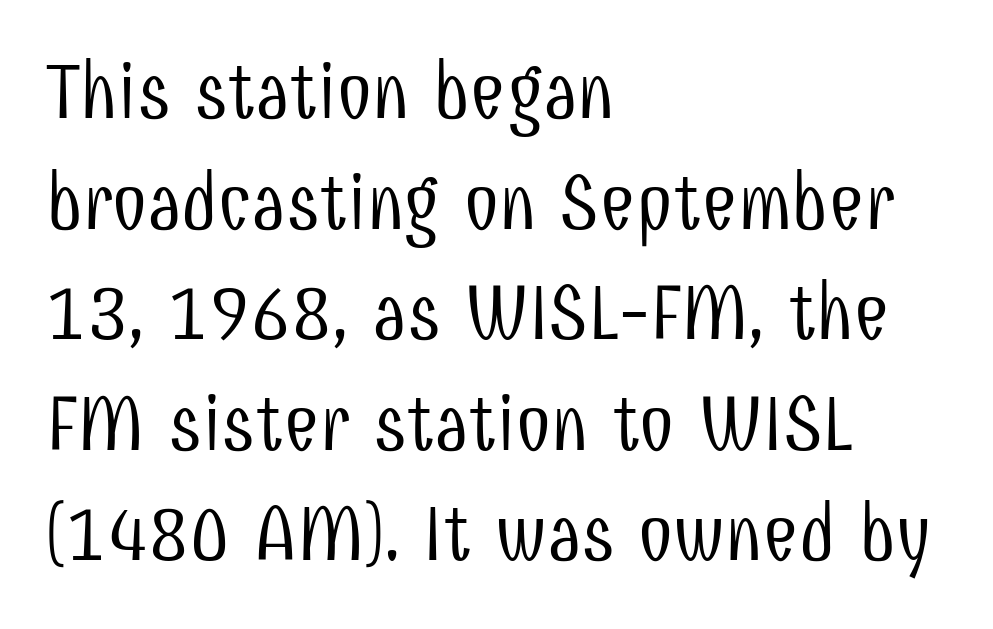
{"serif": "no", "italic": "no", "bold": "no", "weight": "light", "width": "condensed", "stroke_contrast": "low", "x_height": "medium", "monospaced": "no", "underline": "no", "align": "left", "line_spacing": "normal", "line_spacing_ratio": 1.4, "letter_spacing": "normal", "letter_spacing_em": 0.0, "glyph_px": 79}
